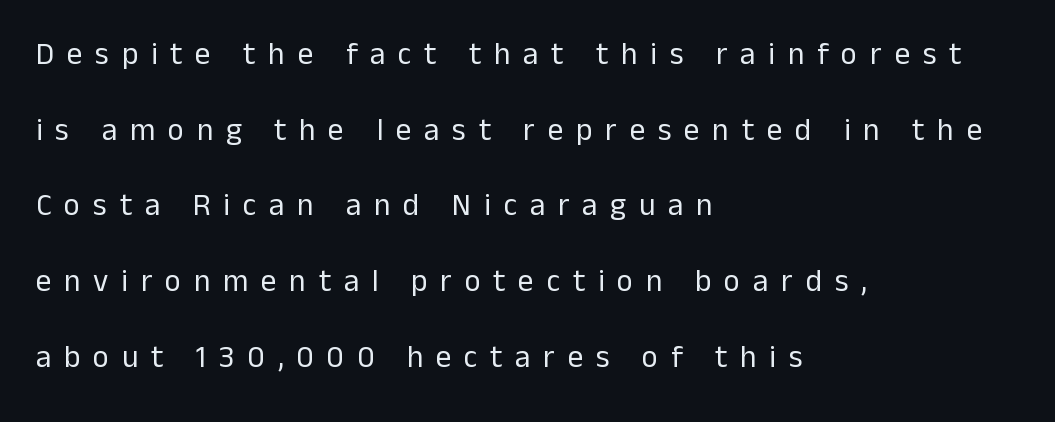
Q: Is the text bold? A: No.
Q: Is the text italic (slanted)? A: No, it is upright.
Q: Is the typeface a serif or a sans-serif typeface? A: Sans-serif.
Q: Is the text underlined? A: No.
Q: How is the paragraph aligned? A: Left-aligned.
Q: Is the spacing between letters normal or unusually wide? A: Unusually wide.
Q: Is the spacing between lines tight, normal or loose? A: Loose.
Q: Width (condensed, normal, or wide)? A: Normal.
Q: Stroke contrast? A: Low.
Q: x-height? A: Medium.
Q: Monospaced? A: No.
